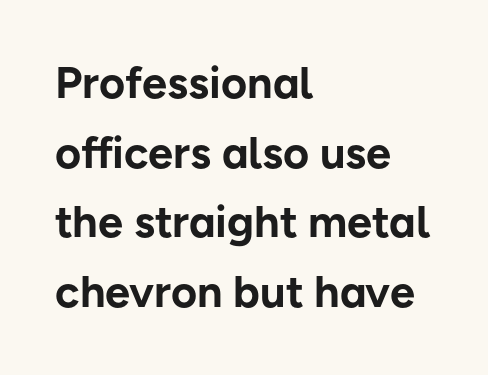
{"serif": "no", "italic": "no", "bold": "yes", "weight": "bold", "width": "normal", "stroke_contrast": "low", "x_height": "medium", "monospaced": "no", "underline": "no", "align": "left", "line_spacing": "normal", "line_spacing_ratio": 1.55, "letter_spacing": "normal", "letter_spacing_em": 0.0, "glyph_px": 45}
